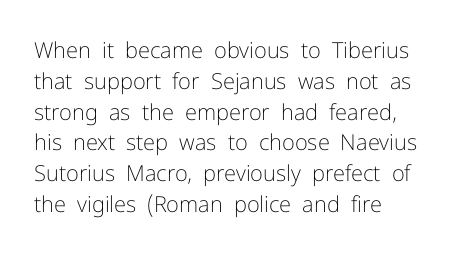
Summary of vertical rhythm: regular, with standard interline spacing. Short note: letters normally spaced. The font's upright variant was chosen for this text. Casual observation: everything's shoved over to the left.
